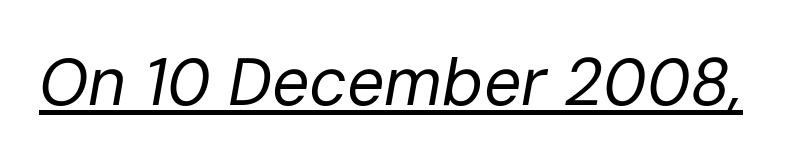
Q: Is the text bold? A: No.
Q: Is the text italic (slanted)? A: Yes, it leans right by about 10 degrees.
Q: Is the text underlined? A: Yes.
Q: Is the spacing between letters normal or unusually wide? A: Normal.
Q: Width (condensed, normal, or wide)? A: Normal.
Q: Stroke contrast? A: Low.
Q: x-height? A: Medium.
Q: Monospaced? A: No.
